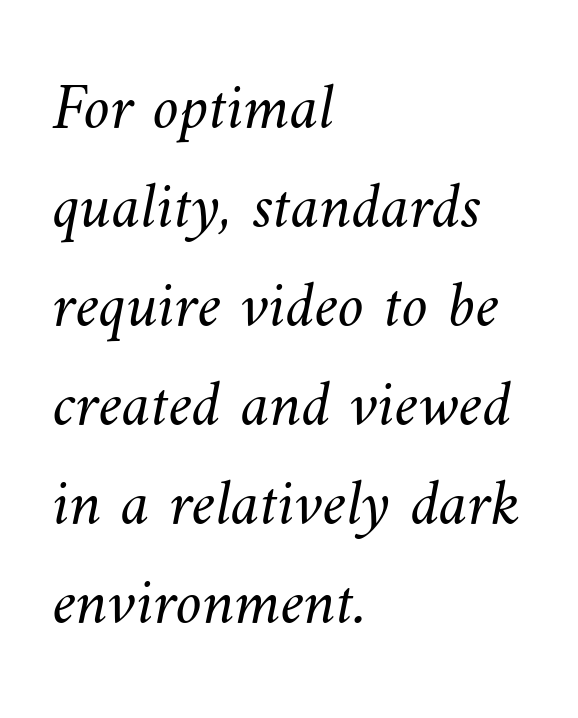
{"bold": "no", "weight": "light", "width": "normal", "stroke_contrast": "medium", "x_height": "small", "monospaced": "no", "underline": "no", "align": "left", "line_spacing": "normal", "line_spacing_ratio": 1.5, "letter_spacing": "normal", "letter_spacing_em": 0.0, "glyph_px": 66}
